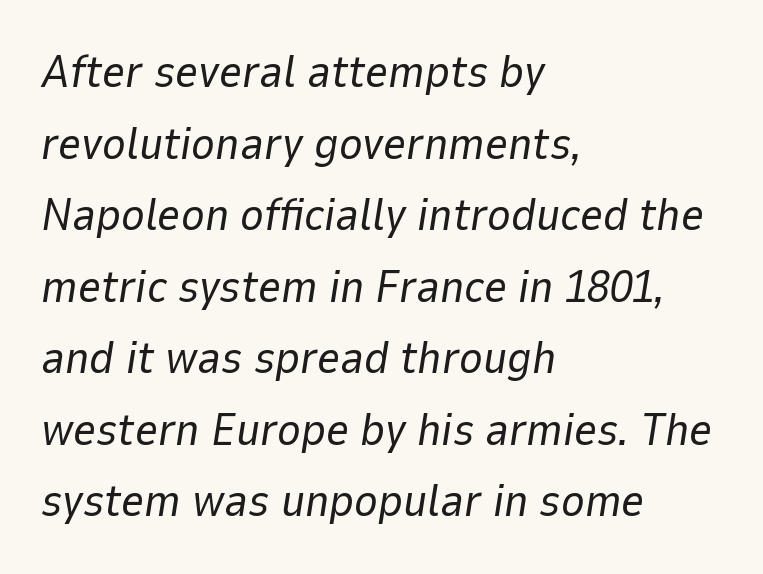
Q: Is the text bold? A: No.
Q: Is the text italic (slanted)? A: Yes, it leans right by about 9 degrees.
Q: Is the text underlined? A: No.
Q: How is the paragraph aligned? A: Left-aligned.
Q: Is the spacing between letters normal or unusually wide? A: Normal.
Q: Is the spacing between lines tight, normal or loose? A: Normal.
Q: Width (condensed, normal, or wide)? A: Normal.
Q: Stroke contrast? A: Low.
Q: x-height? A: Medium.
Q: Monospaced? A: No.
